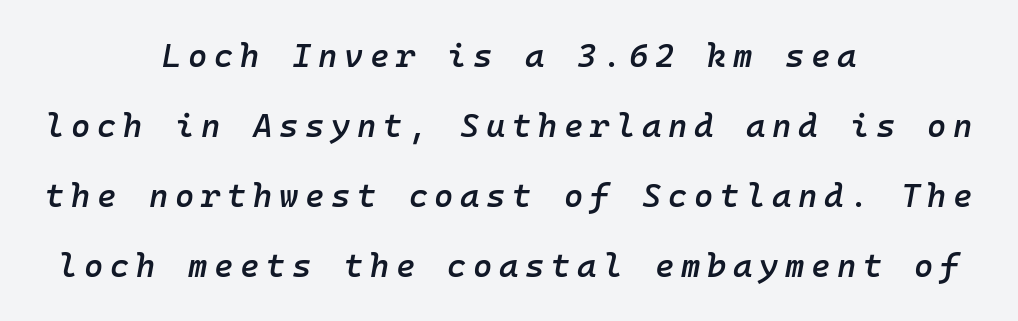
Q: Is the text bold? A: Semi-bold.
Q: Is the text italic (slanted)? A: Yes, it leans right by about 10 degrees.
Q: Is the text underlined? A: No.
Q: How is the paragraph aligned? A: Centered.
Q: Is the spacing between letters normal or unusually wide? A: Unusually wide.
Q: Is the spacing between lines tight, normal or loose? A: Loose.
Q: Width (condensed, normal, or wide)? A: Normal.
Q: Stroke contrast? A: Low.
Q: x-height? A: Medium.
Q: Monospaced? A: Yes.
